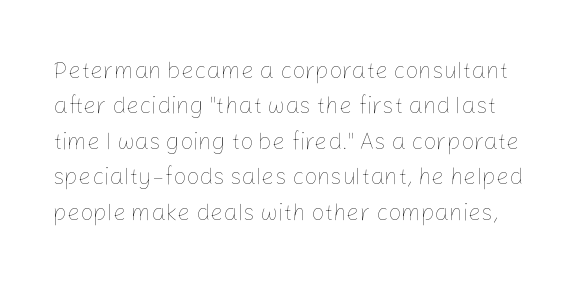
The image shows 23 px text type, upright; set normal line spacing (1.54x), normal letter spacing, not underlined.
